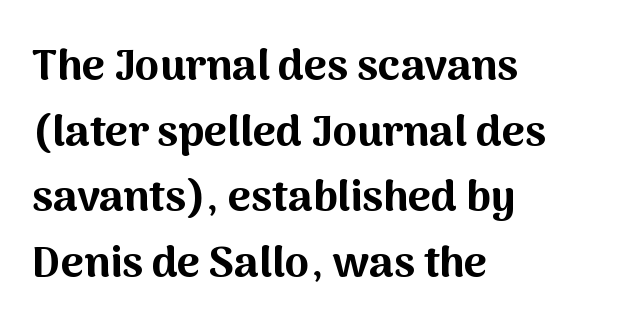
Q: Is the text bold? A: Yes.
Q: Is the text italic (slanted)? A: No, it is upright.
Q: Is the typeface a serif or a sans-serif typeface? A: Sans-serif.
Q: Is the text underlined? A: No.
Q: How is the paragraph aligned? A: Left-aligned.
Q: Is the spacing between letters normal or unusually wide? A: Normal.
Q: Is the spacing between lines tight, normal or loose? A: Normal.
Q: Width (condensed, normal, or wide)? A: Normal.
Q: Stroke contrast? A: Medium.
Q: x-height? A: Medium.
Q: Monospaced? A: No.
